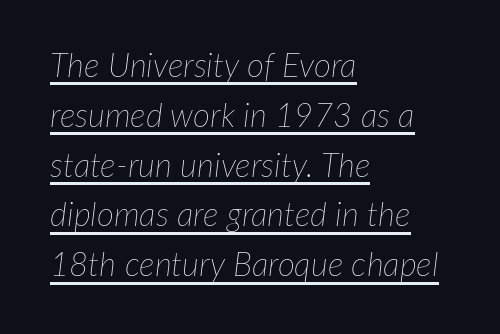
The image shows 33 px thin type, italic (leaning right); set left-aligned, normal line spacing (1.51x), normal letter spacing, underlined; low stroke contrast and a medium x-height.
